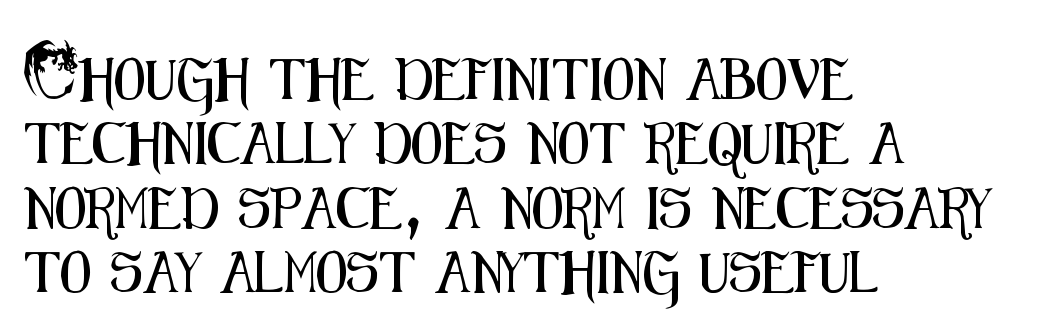
{"serif": "no", "italic": "no", "width": "condensed", "stroke_contrast": "medium", "x_height": "small", "monospaced": "no", "underline": "no", "align": "left", "line_spacing": "normal", "line_spacing_ratio": 1.57, "letter_spacing": "normal", "letter_spacing_em": 0.0, "glyph_px": 41}
